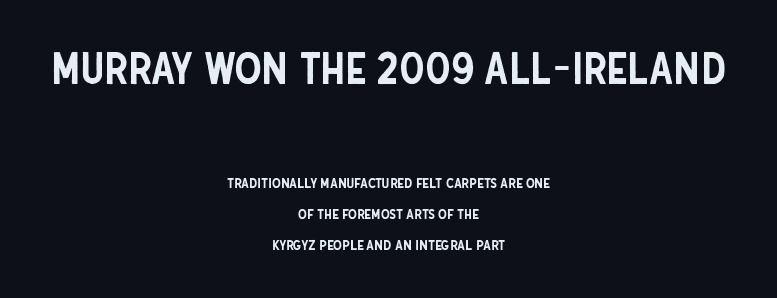
The image shows 43 px condensed sans-serif type, upright; set centered, loose line spacing (2.24x), normal letter spacing, not underlined; the first (top) block is 3.07x larger; low stroke contrast and a large x-height.
